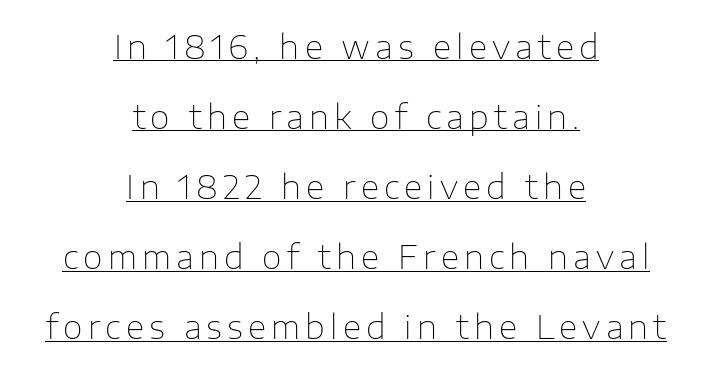
The image shows 32 px thin sans-serif type, upright; set centered, loose line spacing (2.19x), underlined; low stroke contrast and a medium x-height.
